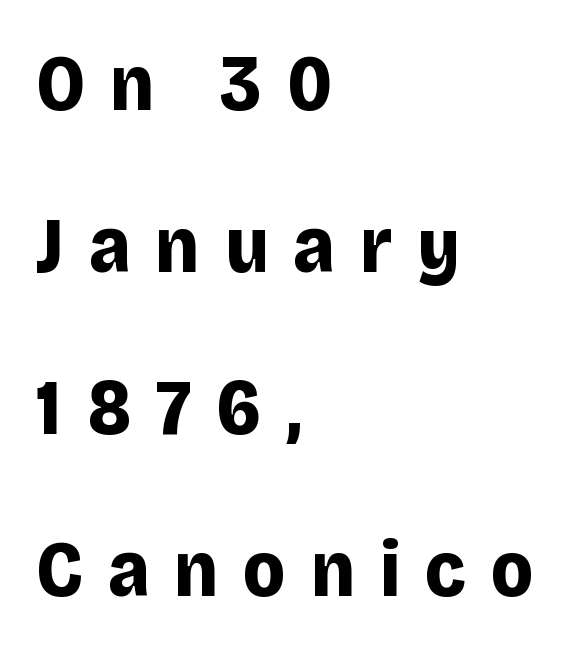
The image shows 79 px bold sans-serif type, upright; set left-aligned, loose line spacing (2.05x), unusually wide letter spacing (+0.31 em), not underlined; low stroke contrast and a large x-height.
